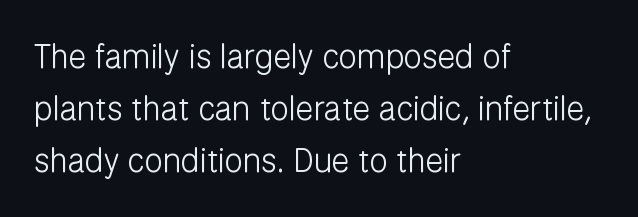
Q: Is the text bold? A: No.
Q: Is the text italic (slanted)? A: No, it is upright.
Q: Is the typeface a serif or a sans-serif typeface? A: Sans-serif.
Q: Is the text underlined? A: No.
Q: How is the paragraph aligned? A: Left-aligned.
Q: Is the spacing between letters normal or unusually wide? A: Normal.
Q: Is the spacing between lines tight, normal or loose? A: Normal.
Q: Width (condensed, normal, or wide)? A: Normal.
Q: Stroke contrast? A: Low.
Q: x-height? A: Medium.
Q: Monospaced? A: No.
